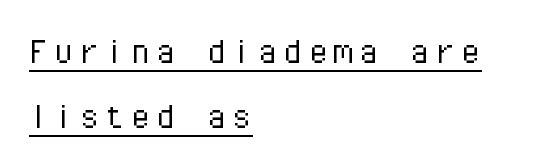
The image shows 41 px light sans-serif type, upright, monospaced; set left-aligned, normal line spacing (1.58x), underlined; low stroke contrast and a medium x-height.
